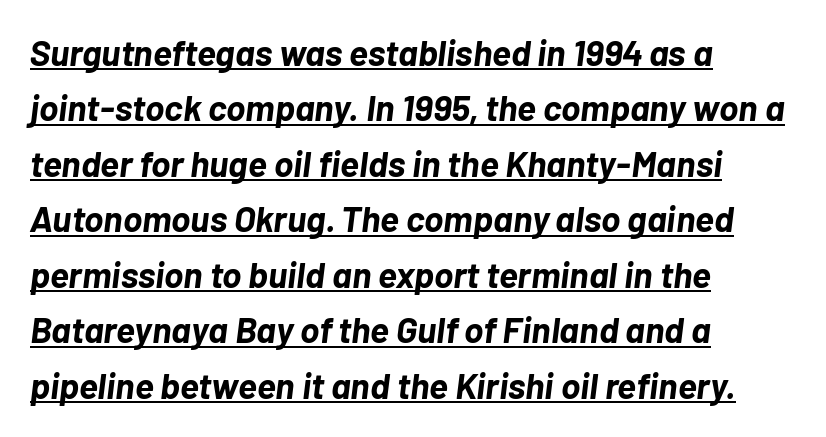
These lines sit exactly where default settings would place them. The characters look thick and weighty, a clear bold. These lines are rendered in a variable-pitch font. Every word sits above its own underline.
